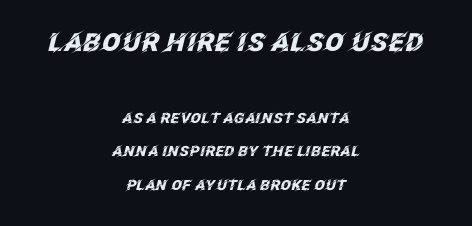
Leading is clearly above the norm, producing a sparse column. This rendering leaves character spacing at its baseline value. Is the block centered? Yes — each line is placed symmetrically about the middle. The face used here appears at its bigger size in the upper chunk. Students, this is bold: see how much ink each stroke carries.
